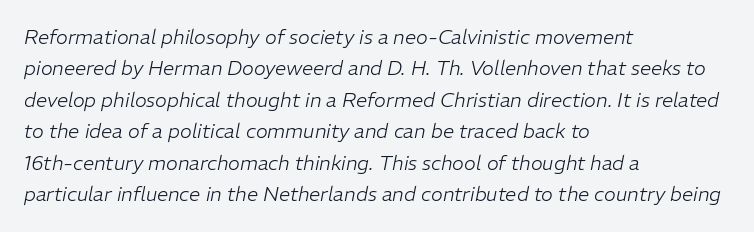
Does the lettering tilt? It does — this is italic. Line starts are locked; line ends wander. The face used here is rendered with its standard letterfit. Words float on clear page, feet unadorned. The passage shown stacks its lines at a standard gap.
